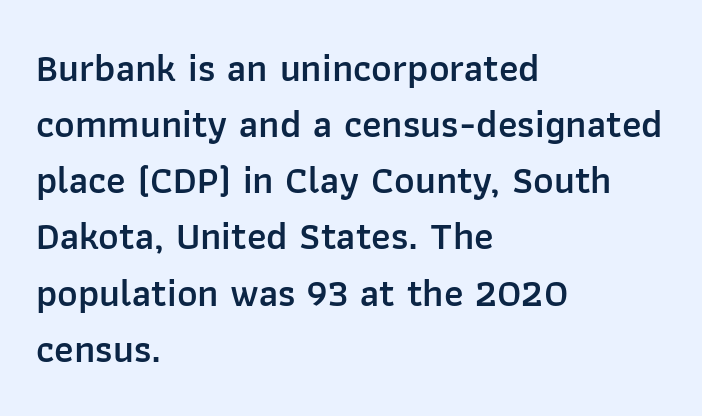
The image shows 39 px semibold sans-serif type, upright; set left-aligned, normal line spacing (1.44x), normal letter spacing, not underlined; low stroke contrast and a medium x-height.
